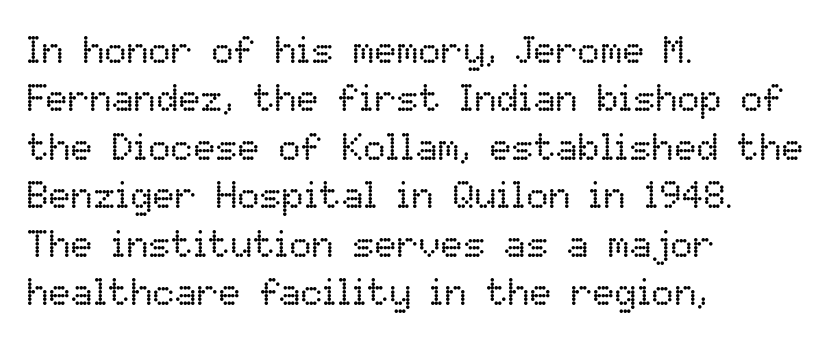
Q: Is the text bold? A: No.
Q: Is the text italic (slanted)? A: No, it is upright.
Q: Is the text underlined? A: No.
Q: How is the paragraph aligned? A: Left-aligned.
Q: Is the spacing between letters normal or unusually wide? A: Normal.
Q: Is the spacing between lines tight, normal or loose? A: Normal.
Q: Width (condensed, normal, or wide)? A: Normal.
Q: Stroke contrast? A: Low.
Q: x-height? A: Medium.
Q: Monospaced? A: No.
